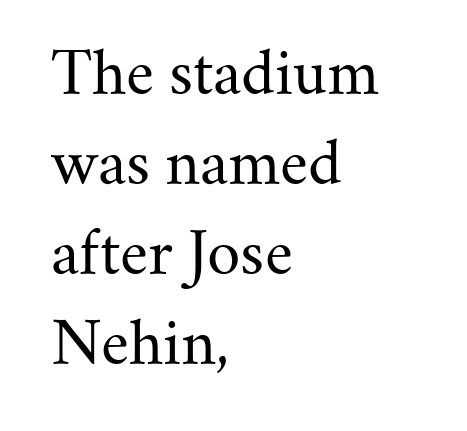
A typesetter would call this proportional, since set widths differ per character. The face looks like a standard text weight, possibly lighter. This is the regular roman posture of the typeface. Observe the serifs anchoring each vertical stroke in this sample.
